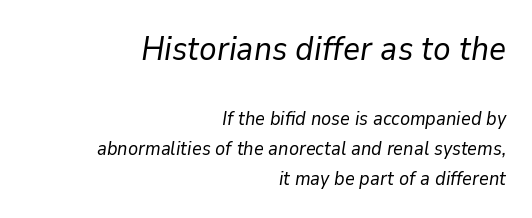
In CSS terms this would be text-align: right. The rows are spaced the way most documents space them. Honestly, the letter spacing is just normal — you wouldn't notice it. Beneath every word, the page is bare. Would a proofreader flag this as italicized? Yes.
